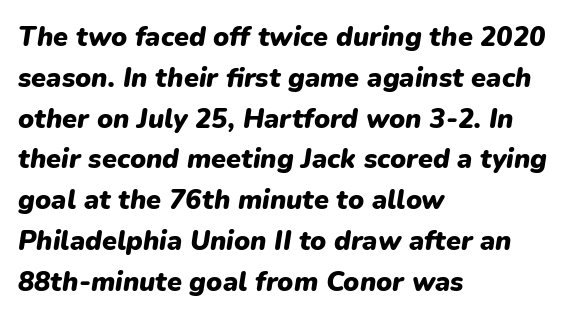
Q: Is the text bold? A: Yes.
Q: Is the text italic (slanted)? A: Yes, it leans right by about 9 degrees.
Q: Is the text underlined? A: No.
Q: How is the paragraph aligned? A: Left-aligned.
Q: Is the spacing between letters normal or unusually wide? A: Normal.
Q: Is the spacing between lines tight, normal or loose? A: Normal.
